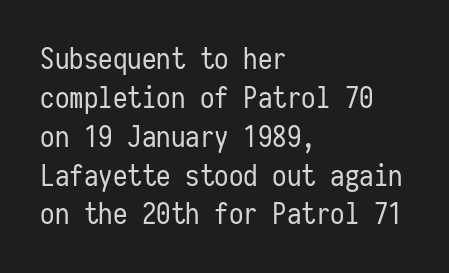
The image shows 29 px regular-weight, condensed sans-serif type, upright, monospaced; set left-aligned, normal line spacing (1.34x), normal letter spacing, not underlined; low stroke contrast and a medium x-height.
